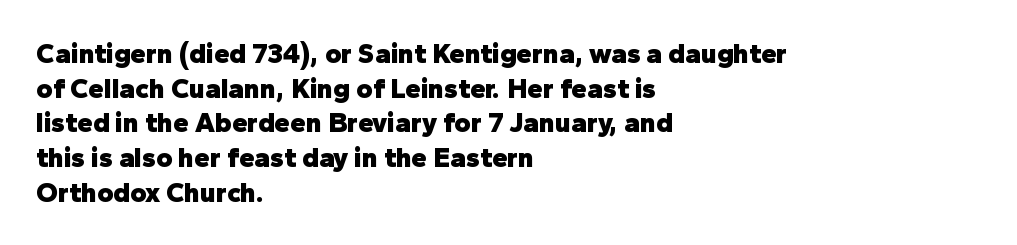
{"serif": "no", "italic": "no", "bold": "yes", "weight": "heavy", "width": "normal", "stroke_contrast": "low", "x_height": "medium", "monospaced": "no", "underline": "no", "align": "left", "line_spacing_ratio": 1.24, "letter_spacing": "normal", "letter_spacing_em": 0.0, "glyph_px": 28}
